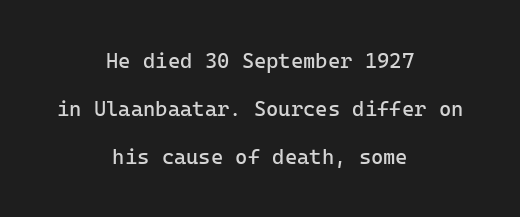
Q: Is the text bold? A: No.
Q: Is the text italic (slanted)? A: No, it is upright.
Q: Is the text underlined? A: No.
Q: How is the paragraph aligned? A: Centered.
Q: Is the spacing between letters normal or unusually wide? A: Normal.
Q: Is the spacing between lines tight, normal or loose? A: Loose.
